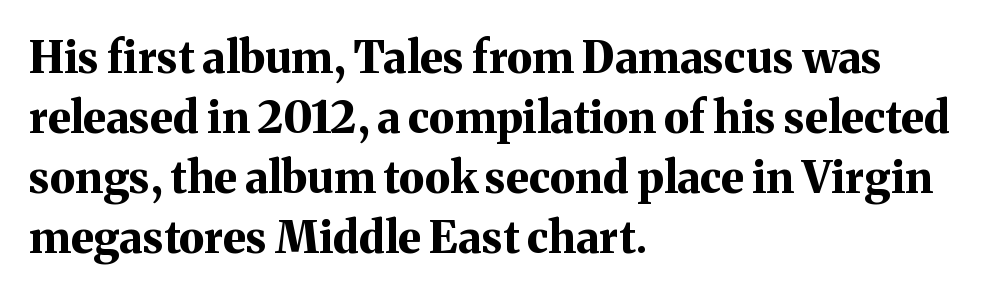
The image shows 44 px bold serif type, upright; set left-aligned, normal line spacing (1.36x), normal letter spacing, not underlined; medium stroke contrast and a medium x-height.
